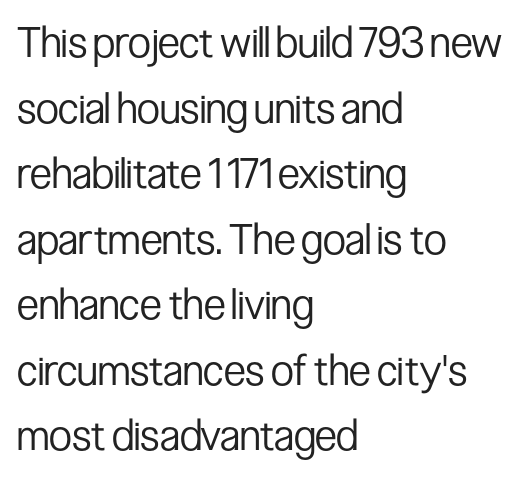
The image shows 42 px regular-weight, condensed sans-serif type, upright; set left-aligned, normal line spacing (1.56x), normal letter spacing, not underlined; low stroke contrast and a medium x-height.
